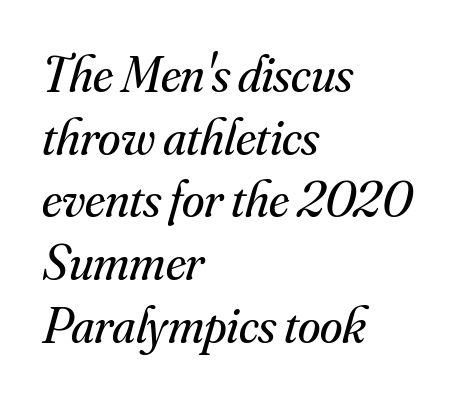
{"serif": "yes", "italic": "yes", "lean": "right", "slant_degrees": 16, "bold": "no", "weight": "regular", "width": "normal", "stroke_contrast": "medium", "x_height": "small", "monospaced": "no", "underline": "no", "align": "left", "line_spacing_ratio": 1.23, "letter_spacing": "normal", "letter_spacing_em": 0.0, "glyph_px": 51}
